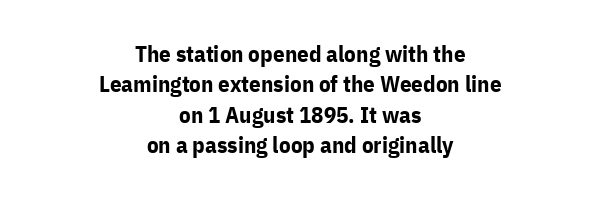
{"italic": "no", "bold": "yes", "underline": "no", "align": "center", "line_spacing": "normal", "line_spacing_ratio": 1.32, "letter_spacing": "normal", "letter_spacing_em": 0.0, "glyph_px": 23}
